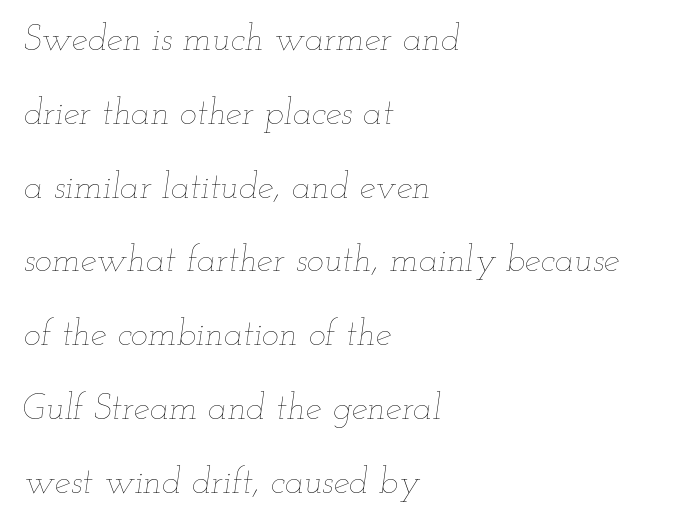
Airy leading. Think standard paragraph weight, or any step lighter than that. Is the type slanted? Yes — the strokes lean at a clear angle. Here the designer chose a conventional face with non-uniform glyph widths.
